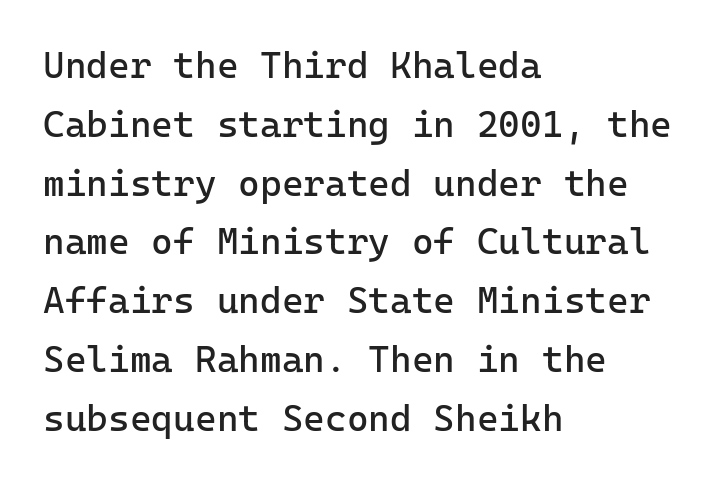
Q: Is the text bold? A: No.
Q: Is the text italic (slanted)? A: No, it is upright.
Q: Is the typeface a serif or a sans-serif typeface? A: Sans-serif.
Q: Is the text underlined? A: No.
Q: How is the paragraph aligned? A: Left-aligned.
Q: Is the spacing between letters normal or unusually wide? A: Normal.
Q: Is the spacing between lines tight, normal or loose? A: Normal.
Q: Width (condensed, normal, or wide)? A: Normal.
Q: Stroke contrast? A: Low.
Q: x-height? A: Medium.
Q: Monospaced? A: Yes.
